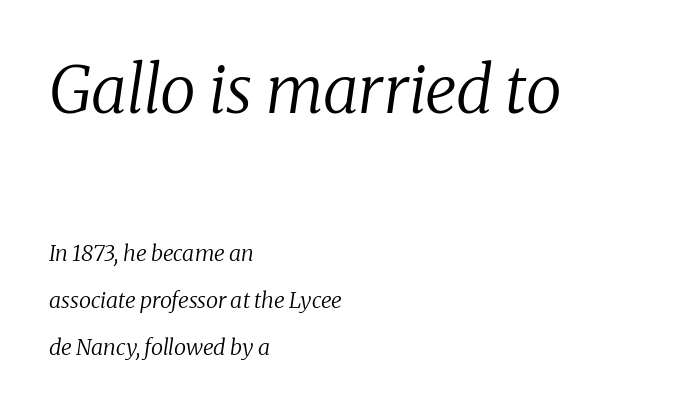
Q: Is the text bold? A: No.
Q: Is the text italic (slanted)? A: Yes, it leans right by about 8 degrees.
Q: Is the typeface a serif or a sans-serif typeface? A: Serif.
Q: Is the text underlined? A: No.
Q: How is the paragraph aligned? A: Left-aligned.
Q: Is the spacing between letters normal or unusually wide? A: Normal.
Q: Is the spacing between lines tight, normal or loose? A: Loose.
Q: Which block of text is set in a larger size, the first (top) or the second (bottom)? A: The first (top) one.
Q: Width (condensed, normal, or wide)? A: Normal.
Q: Stroke contrast? A: Low.
Q: x-height? A: Medium.
Q: Monospaced? A: No.
